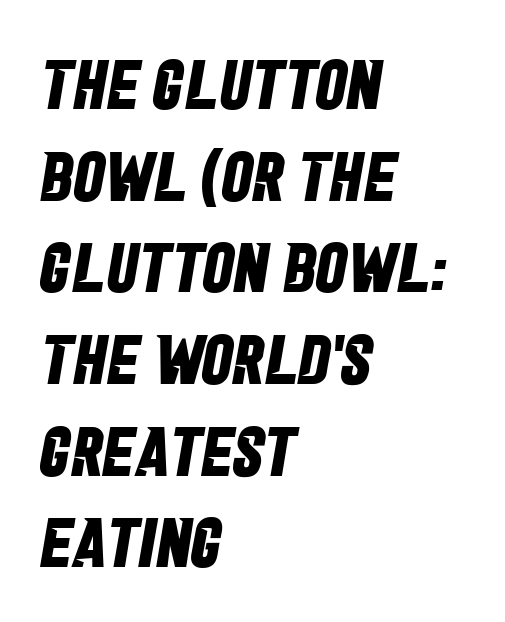
Q: Is the text bold? A: Yes.
Q: Is the typeface a serif or a sans-serif typeface? A: Sans-serif.
Q: Is the text underlined? A: No.
Q: How is the paragraph aligned? A: Left-aligned.
Q: Is the spacing between letters normal or unusually wide? A: Normal.
Q: Is the spacing between lines tight, normal or loose? A: Normal.
Q: Width (condensed, normal, or wide)? A: Condensed.
Q: Stroke contrast? A: Low.
Q: x-height? A: Large.
Q: Monospaced? A: No.
